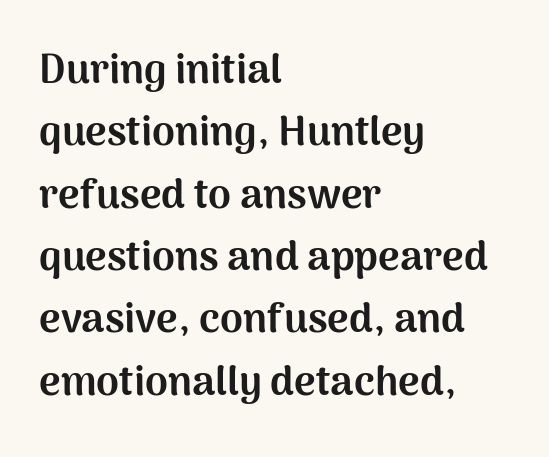
Is this a fixed-width face? No — the glyphs have proportional, varying widths. The font is running at its bold setting. Caption: multi-line text, flush left, ragged right. Each new line begins a customary step beneath the previous one.
